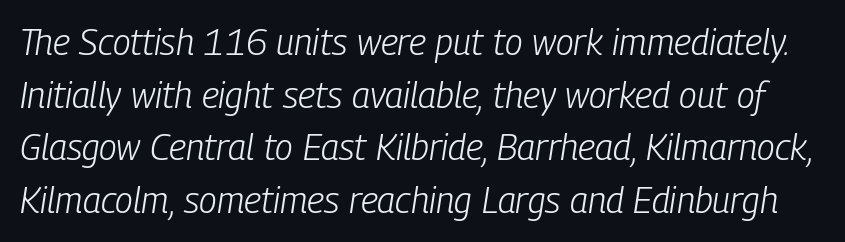
Q: Is the text bold? A: No.
Q: Is the text italic (slanted)? A: Yes, it leans right by about 9 degrees.
Q: Is the text underlined? A: No.
Q: Is the spacing between letters normal or unusually wide? A: Normal.
Q: Is the spacing between lines tight, normal or loose? A: Normal.
Q: Width (condensed, normal, or wide)? A: Condensed.
Q: Stroke contrast? A: Low.
Q: x-height? A: Medium.
Q: Monospaced? A: No.
